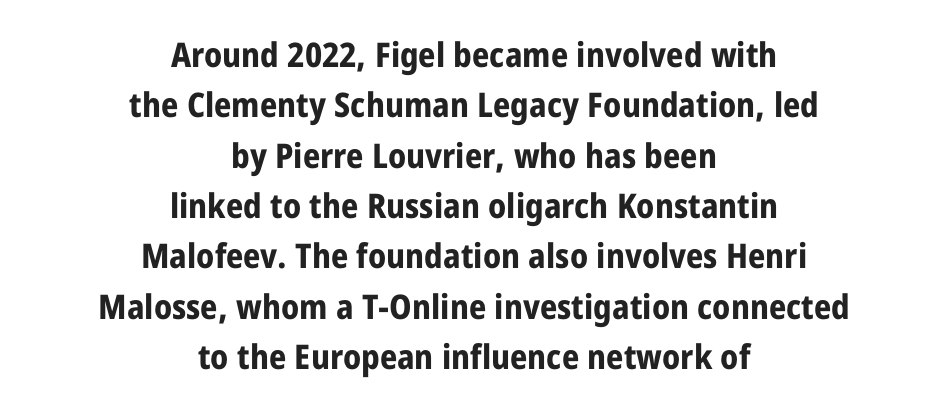
The image shows 34 px bold sans-serif type, upright; set centered, normal line spacing (1.48x), normal letter spacing, not underlined; low stroke contrast and a medium x-height.
